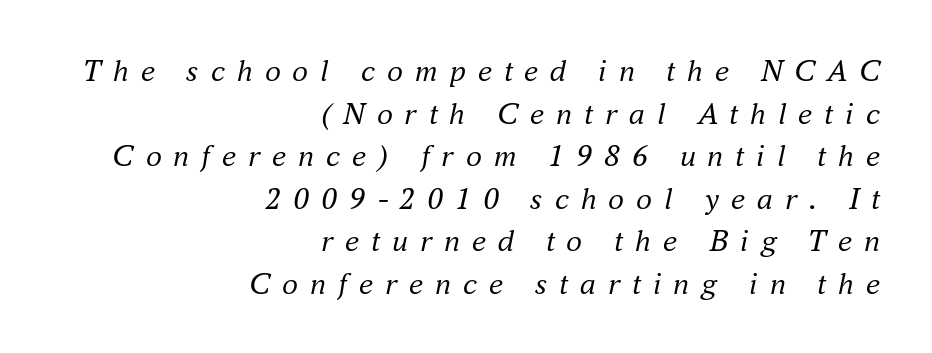
Q: Is the text bold? A: No.
Q: Is the text italic (slanted)? A: Yes, it leans right by about 16 degrees.
Q: Is the typeface a serif or a sans-serif typeface? A: Serif.
Q: Is the text underlined? A: No.
Q: How is the paragraph aligned? A: Right-aligned.
Q: Is the spacing between letters normal or unusually wide? A: Unusually wide.
Q: Is the spacing between lines tight, normal or loose? A: Normal.
Q: Width (condensed, normal, or wide)? A: Normal.
Q: Stroke contrast? A: Medium.
Q: x-height? A: Small.
Q: Monospaced? A: No.
